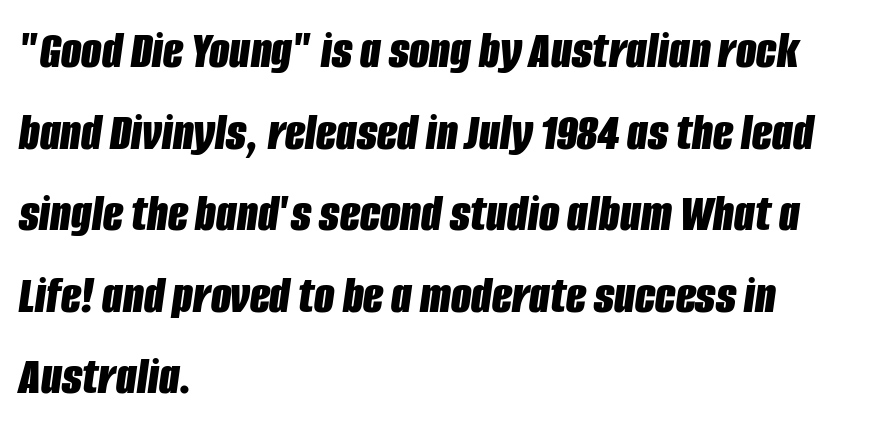
Q: Is the text bold? A: Yes.
Q: Is the text italic (slanted)? A: Yes, it leans right by about 8 degrees.
Q: Is the text underlined? A: No.
Q: How is the paragraph aligned? A: Left-aligned.
Q: Is the spacing between letters normal or unusually wide? A: Normal.
Q: Is the spacing between lines tight, normal or loose? A: Normal.
Q: Width (condensed, normal, or wide)? A: Condensed.
Q: Stroke contrast? A: Low.
Q: x-height? A: Large.
Q: Monospaced? A: No.
